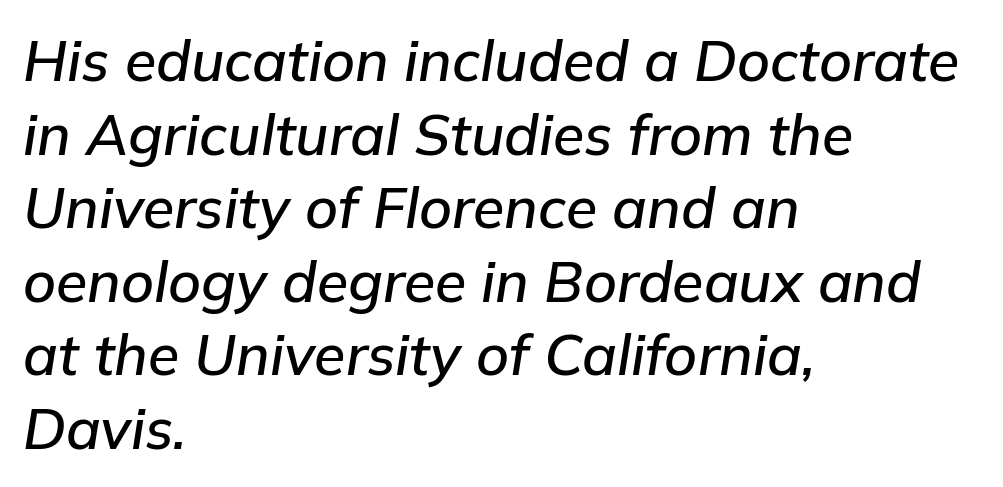
Q: Is the text italic (slanted)? A: Yes, it leans right by about 9 degrees.
Q: Is the text underlined? A: No.
Q: How is the paragraph aligned? A: Left-aligned.
Q: Is the spacing between letters normal or unusually wide? A: Normal.
Q: Is the spacing between lines tight, normal or loose? A: Normal.
Q: Width (condensed, normal, or wide)? A: Normal.
Q: Stroke contrast? A: Low.
Q: x-height? A: Medium.
Q: Monospaced? A: No.
